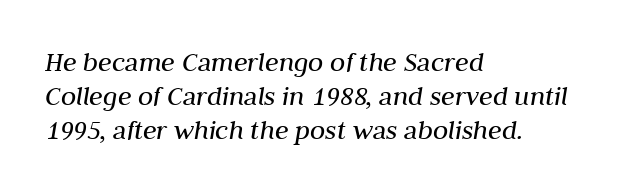
{"italic": "yes", "lean": "right", "slant_degrees": 10, "bold": "no", "weight": "regular", "width": "normal", "stroke_contrast": "medium", "x_height": "medium", "monospaced": "no", "underline": "no", "align": "left", "line_spacing_ratio": 1.21, "letter_spacing": "normal", "letter_spacing_em": 0.0, "glyph_px": 28}
